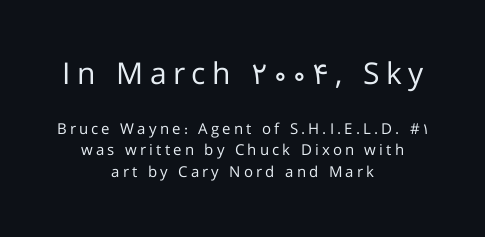
Q: Is the text bold? A: No.
Q: Is the text italic (slanted)? A: No, it is upright.
Q: Is the typeface a serif or a sans-serif typeface? A: Sans-serif.
Q: Is the text underlined? A: No.
Q: How is the paragraph aligned? A: Centered.
Q: Is the spacing between letters normal or unusually wide? A: Unusually wide.
Q: Is the spacing between lines tight, normal or loose? A: Normal.
Q: Which block of text is set in a larger size, the first (top) or the second (bottom)? A: The first (top) one.
Q: Width (condensed, normal, or wide)? A: Normal.
Q: Stroke contrast? A: Low.
Q: x-height? A: Medium.
Q: Monospaced? A: No.
